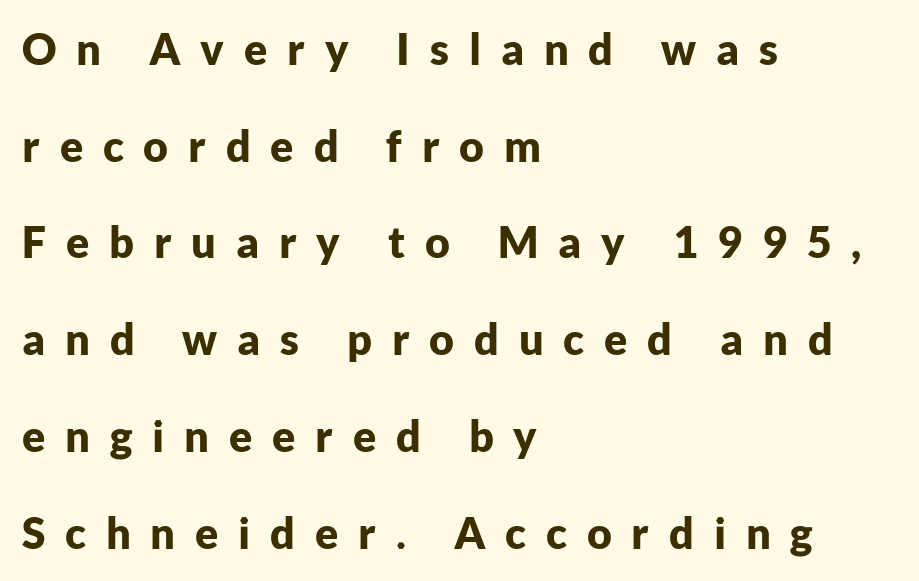
Q: Is the text bold? A: Yes.
Q: Is the text italic (slanted)? A: No, it is upright.
Q: Is the typeface a serif or a sans-serif typeface? A: Sans-serif.
Q: Is the text underlined? A: No.
Q: How is the paragraph aligned? A: Left-aligned.
Q: Is the spacing between letters normal or unusually wide? A: Unusually wide.
Q: Is the spacing between lines tight, normal or loose? A: Loose.
Q: Width (condensed, normal, or wide)? A: Normal.
Q: Stroke contrast? A: Low.
Q: x-height? A: Medium.
Q: Monospaced? A: No.
